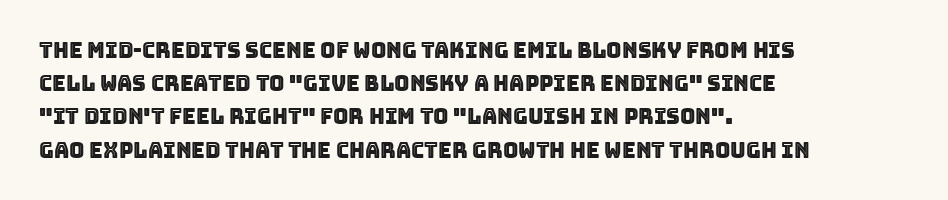
The image shows 21 px text type, upright; set left-aligned, normal line spacing (1.58x), normal letter spacing, not underlined.
